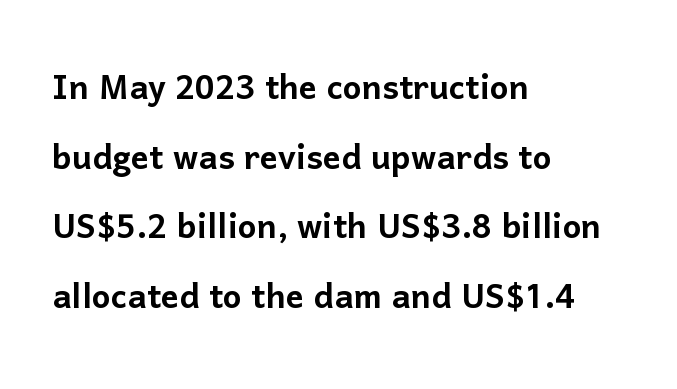
{"serif": "no", "italic": "no", "width": "normal", "stroke_contrast": "low", "x_height": "medium", "monospaced": "no", "underline": "no", "align": "left", "line_spacing": "normal", "line_spacing_ratio": 1.58, "letter_spacing": "normal", "letter_spacing_em": 0.0, "glyph_px": 44}
